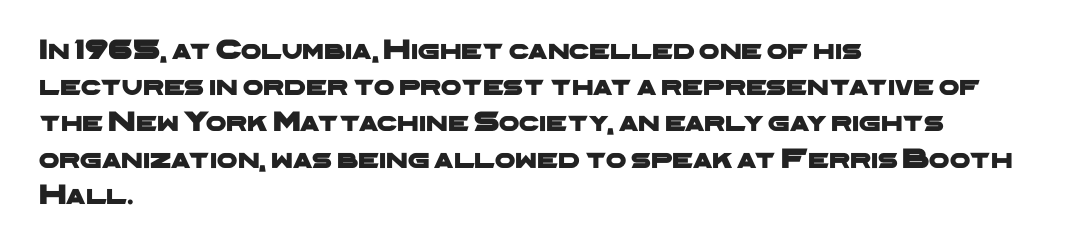
Q: Is the typeface a serif or a sans-serif typeface? A: Sans-serif.
Q: Is the text underlined? A: No.
Q: How is the paragraph aligned? A: Left-aligned.
Q: Is the spacing between letters normal or unusually wide? A: Normal.
Q: Is the spacing between lines tight, normal or loose? A: Normal.
Q: Width (condensed, normal, or wide)? A: Wide.
Q: Stroke contrast? A: Low.
Q: x-height? A: Medium.
Q: Monospaced? A: No.
